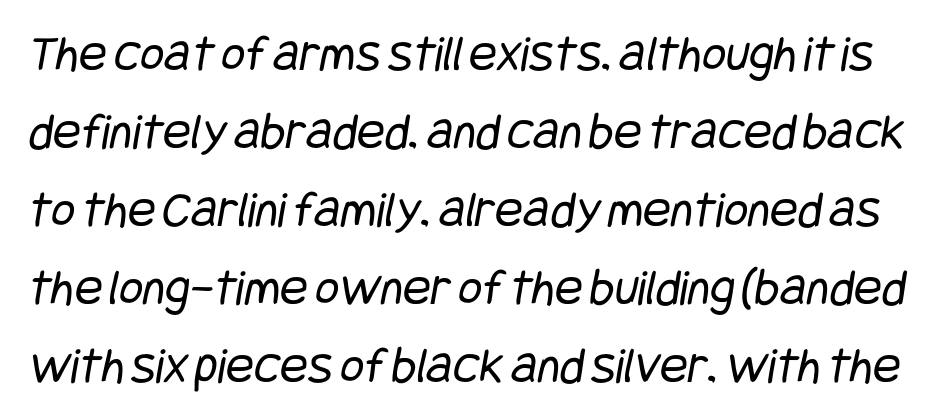
Q: Is the text bold? A: No.
Q: Is the typeface a serif or a sans-serif typeface? A: Sans-serif.
Q: Is the text underlined? A: No.
Q: Is the spacing between letters normal or unusually wide? A: Normal.
Q: Is the spacing between lines tight, normal or loose? A: Normal.
Q: Width (condensed, normal, or wide)? A: Condensed.
Q: Stroke contrast? A: Low.
Q: x-height? A: Large.
